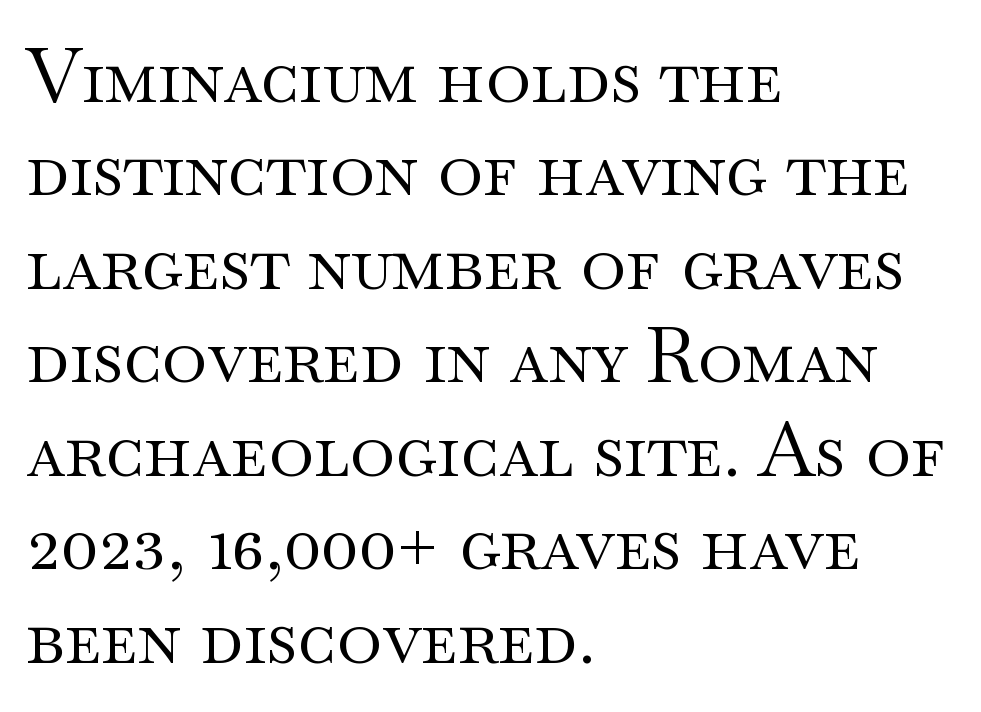
{"serif": "yes", "italic": "no", "bold": "no", "weight": "regular", "width": "wide", "stroke_contrast": "medium", "x_height": "small", "monospaced": "no", "underline": "no", "align": "left", "line_spacing_ratio": 1.23, "letter_spacing": "normal", "letter_spacing_em": 0.0, "glyph_px": 76}
